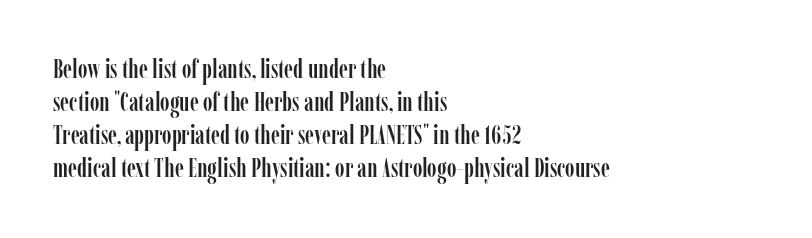
The image shows 26 px text type, upright; set left-aligned, normal line spacing (1.27x), normal letter spacing, not underlined.
